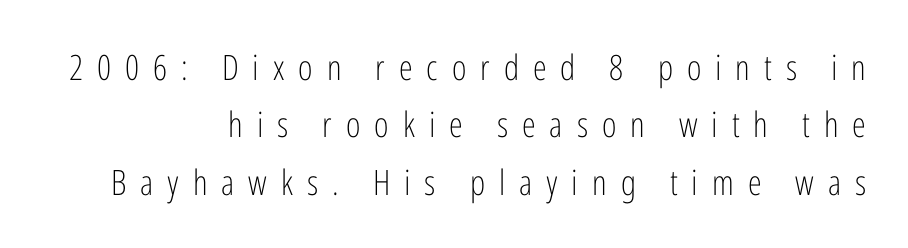
The characters are drawn with everyday or finer stroke widths. Note the varied advance widths — an 'i' is clearly narrower than an 'm'. This sample is right-justified, so line beginnings fall wherever the words allow. A typesetter would label this face a sans.
